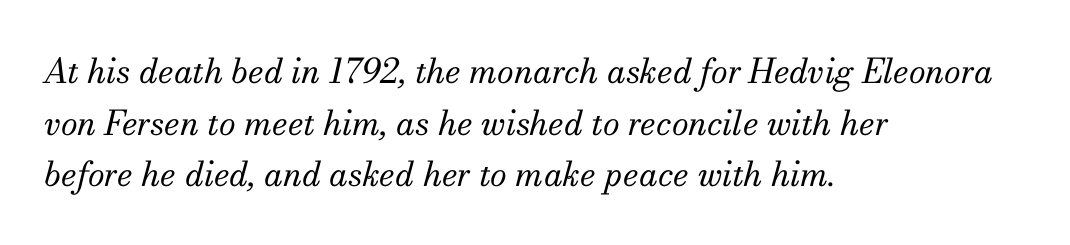
{"serif": "yes", "italic": "yes", "lean": "right", "slant_degrees": 13, "bold": "no", "weight": "regular", "width": "normal", "stroke_contrast": "medium", "x_height": "small", "monospaced": "no", "underline": "no", "align": "left", "line_spacing": "normal", "line_spacing_ratio": 1.52, "letter_spacing": "normal", "letter_spacing_em": 0.0, "glyph_px": 34}
